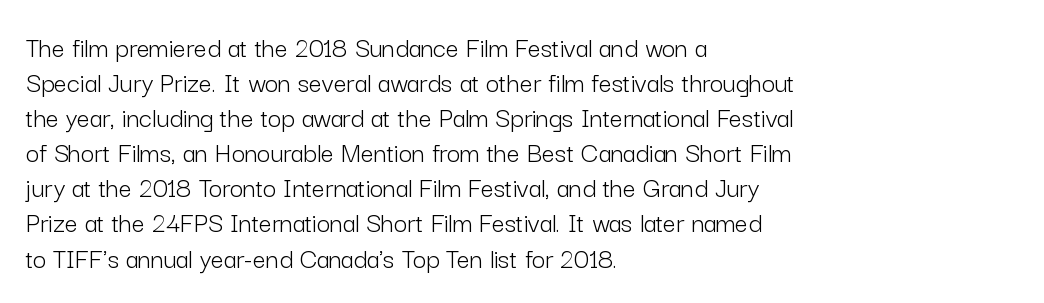
The image shows 29 px light sans-serif type, upright; set left-aligned, line spacing 1.21x, normal letter spacing, not underlined; low stroke contrast and a medium x-height.
